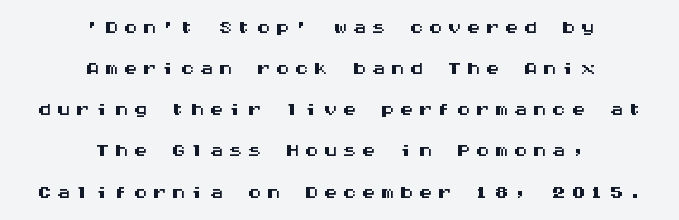
{"serif": "no", "italic": "no", "width": "wide", "stroke_contrast": "medium", "x_height": "large", "monospaced": "yes", "underline": "no", "align": "center", "line_spacing": "normal", "line_spacing_ratio": 1.47, "glyph_px": 28}
